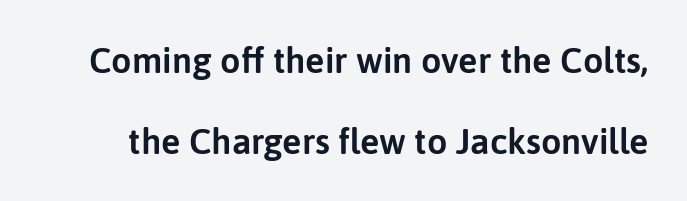
{"serif": "no", "italic": "no", "width": "normal", "stroke_contrast": "low", "x_height": "medium", "monospaced": "no", "underline": "no", "line_spacing": "loose", "line_spacing_ratio": 2.24, "letter_spacing": "normal", "letter_spacing_em": 0.0, "glyph_px": 36}
